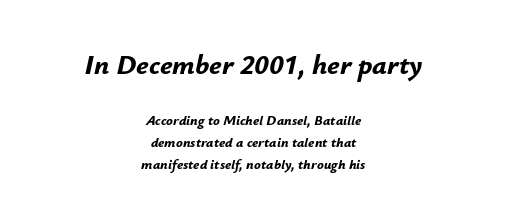
{"italic": "yes", "lean": "right", "slant_degrees": 12, "bold": "yes", "weight": "bold", "width": "normal", "stroke_contrast": "low", "x_height": "small", "monospaced": "no", "underline": "no", "align": "center", "line_spacing": "normal", "line_spacing_ratio": 1.56, "letter_spacing": "normal", "letter_spacing_em": 0.0, "larger_block": "first", "size_ratio": 2.0, "glyph_px": 28}
